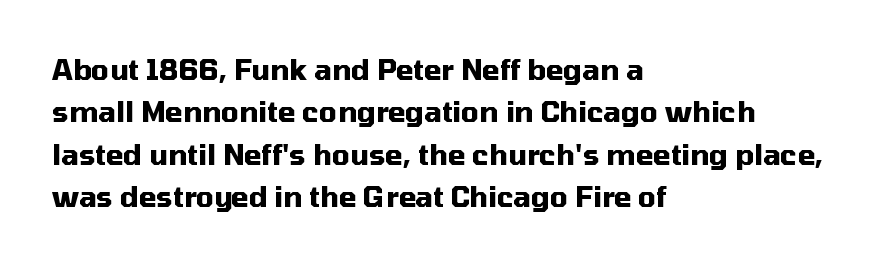
Does the copy run flush right? No — it runs flush left. These words are printed bold, with thick strokes throughout. This is the regular roman posture of the typeface. The gaps between neighbouring characters are ordinary and unremarkable.
